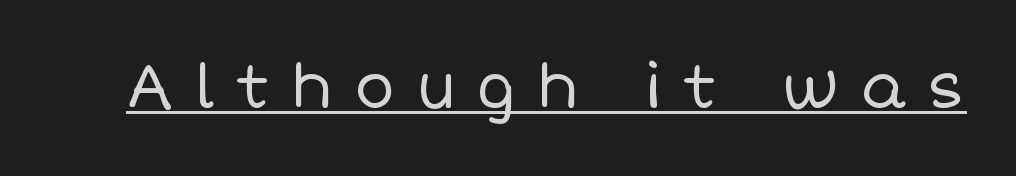
The image shows 61 px regular-weight type, upright; set unusually wide letter spacing (+0.34 em), underlined; low stroke contrast and a large x-height.
